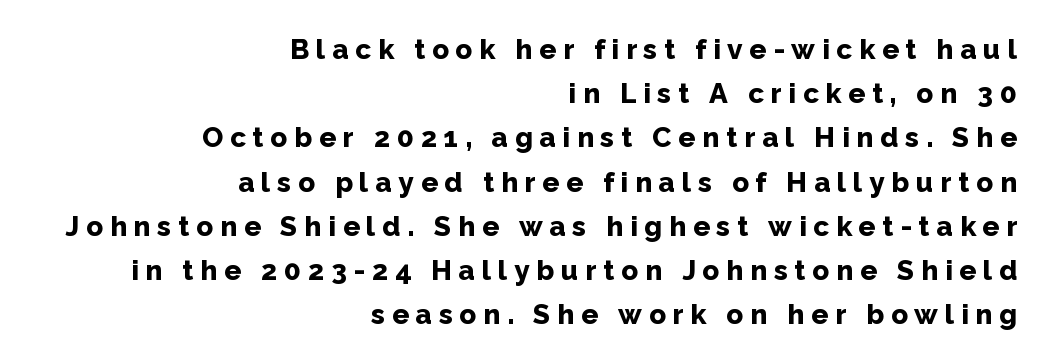
Q: Is the text bold? A: Yes.
Q: Is the text italic (slanted)? A: No, it is upright.
Q: Is the typeface a serif or a sans-serif typeface? A: Sans-serif.
Q: Is the text underlined? A: No.
Q: How is the paragraph aligned? A: Right-aligned.
Q: Is the spacing between letters normal or unusually wide? A: Unusually wide.
Q: Is the spacing between lines tight, normal or loose? A: Normal.
Q: Width (condensed, normal, or wide)? A: Normal.
Q: Stroke contrast? A: Low.
Q: x-height? A: Medium.
Q: Monospaced? A: No.
